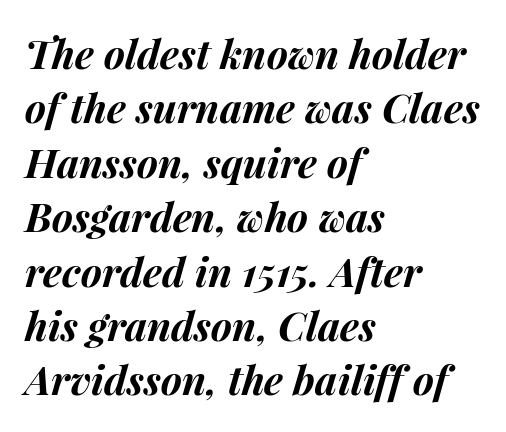
The font's italic variant was chosen for this text. The rendering uses natural spacing where letterforms have individual widths. The gap between lines stays unmarked. Nothing unusual about the tracking: characters are spaced as the font intends.
